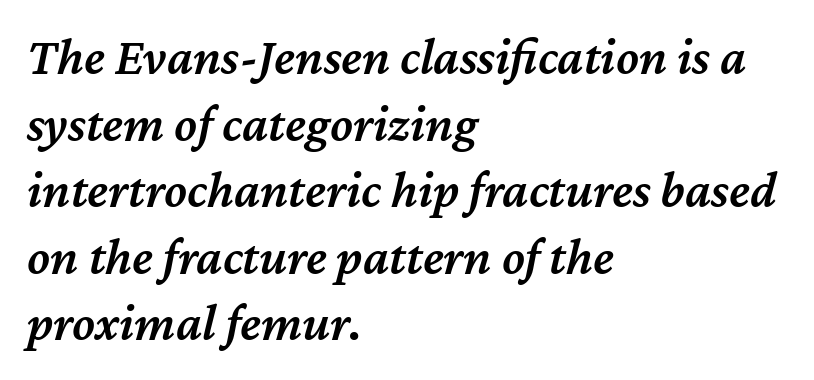
Short and long lines alike share a common starting point at left. Students, note that the glyphs here touch the page at normal intervals. The foot of each line stays bare and open. The rendering uses natural spacing where letterforms have individual widths.
